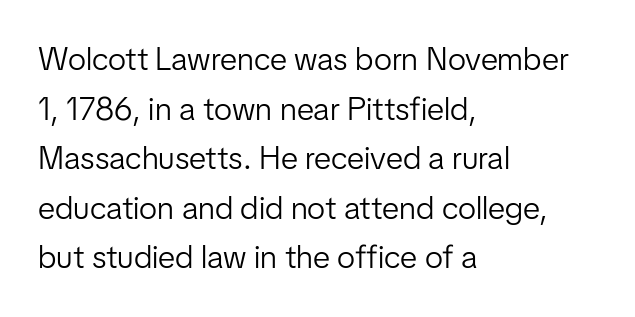
Q: Is the text bold? A: No.
Q: Is the text italic (slanted)? A: No, it is upright.
Q: Is the typeface a serif or a sans-serif typeface? A: Sans-serif.
Q: Is the text underlined? A: No.
Q: How is the paragraph aligned? A: Left-aligned.
Q: Is the spacing between letters normal or unusually wide? A: Normal.
Q: Is the spacing between lines tight, normal or loose? A: Normal.
Q: Width (condensed, normal, or wide)? A: Normal.
Q: Stroke contrast? A: Low.
Q: x-height? A: Medium.
Q: Monospaced? A: No.
